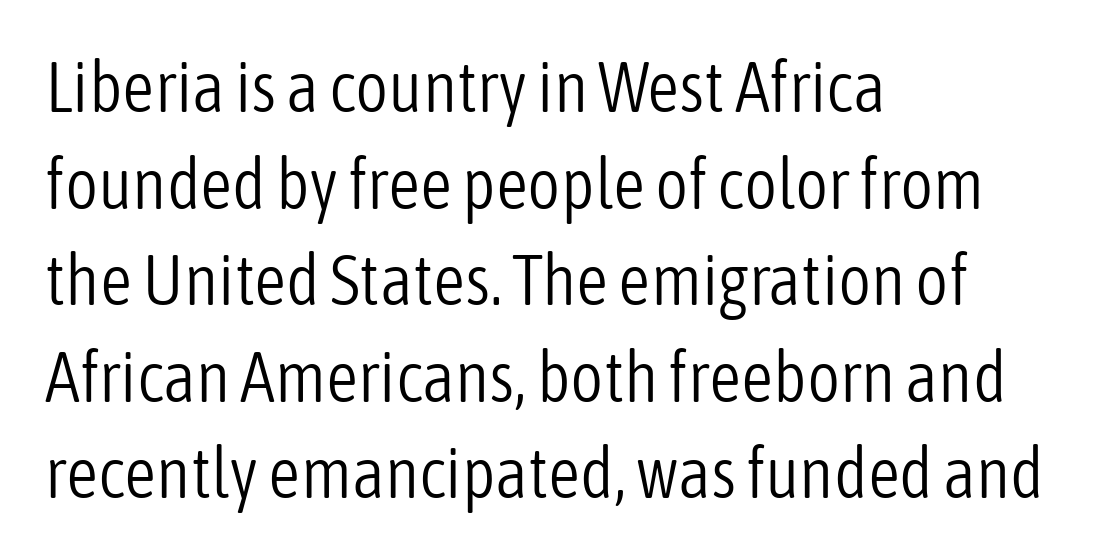
Quick note: not italic, upright. This reads as an unemphasized weight, regular at the heaviest. Are there feet on the stems? There aren't — it's a sans. The gaps between neighbouring characters are ordinary and unremarkable. The paragraph shown leans on its left margin. The passage shown is typed in a proportional face where columns would drift.
